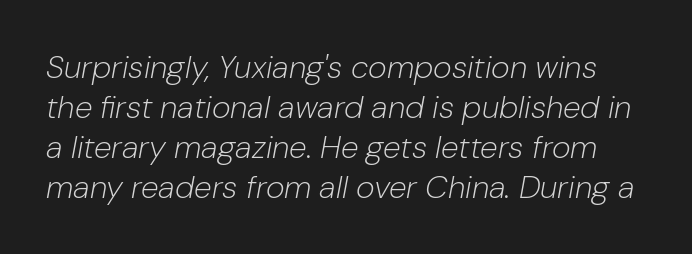
The image shows 32 px light type, italic (leaning right); set normal line spacing (1.25x), normal letter spacing, not underlined; low stroke contrast and a medium x-height.
